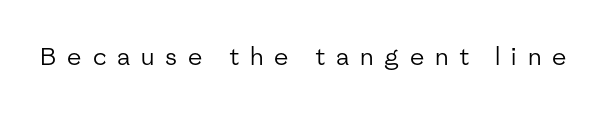
Q: Is the text bold? A: No.
Q: Is the text italic (slanted)? A: No, it is upright.
Q: Is the text underlined? A: No.
Q: Is the spacing between letters normal or unusually wide? A: Unusually wide.
